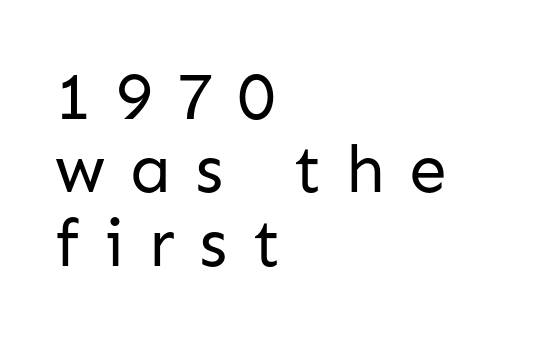
One glance says dense: line gaps are narrower than usual. Think of a printed novel: that variable character pitch is what you see here. This sample uses an upright cut, with every glyph sitting square on the baseline. What kind of face is this? One without serifs — a sans.
